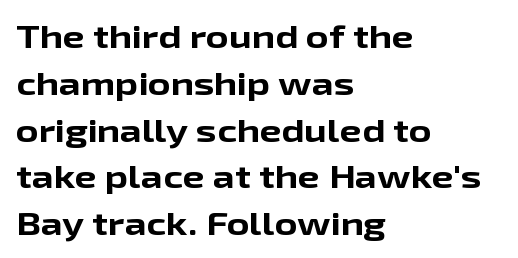
The image shows 31 px bold, wide sans-serif type, upright; set left-aligned, normal line spacing (1.51x), normal letter spacing, not underlined; low stroke contrast and a medium x-height.
